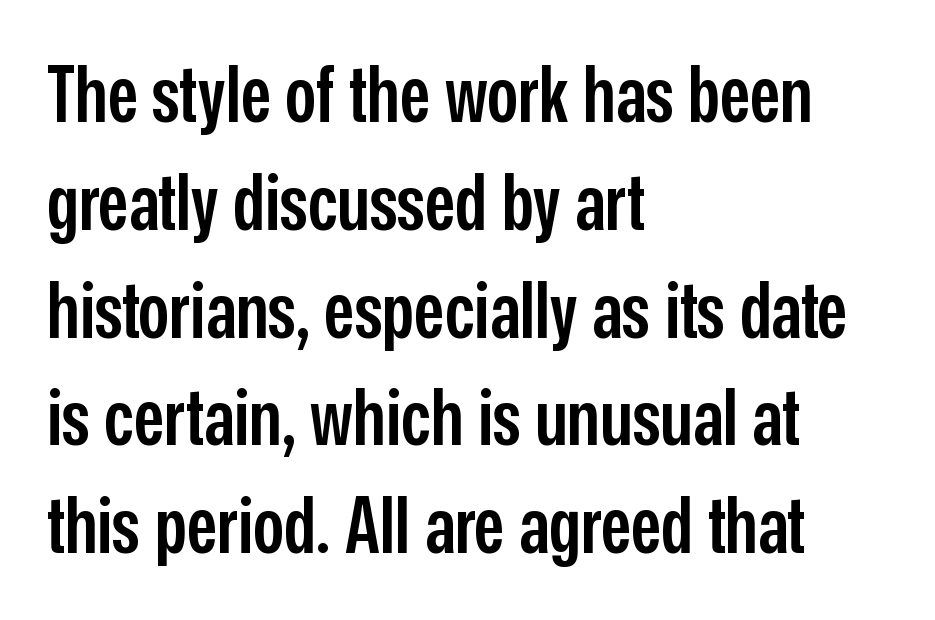
{"serif": "no", "italic": "no", "bold": "semi", "weight": "semibold", "width": "condensed", "stroke_contrast": "low", "x_height": "medium", "monospaced": "no", "underline": "no", "align": "left", "line_spacing": "normal", "line_spacing_ratio": 1.4, "letter_spacing": "normal", "letter_spacing_em": 0.0, "glyph_px": 77}
